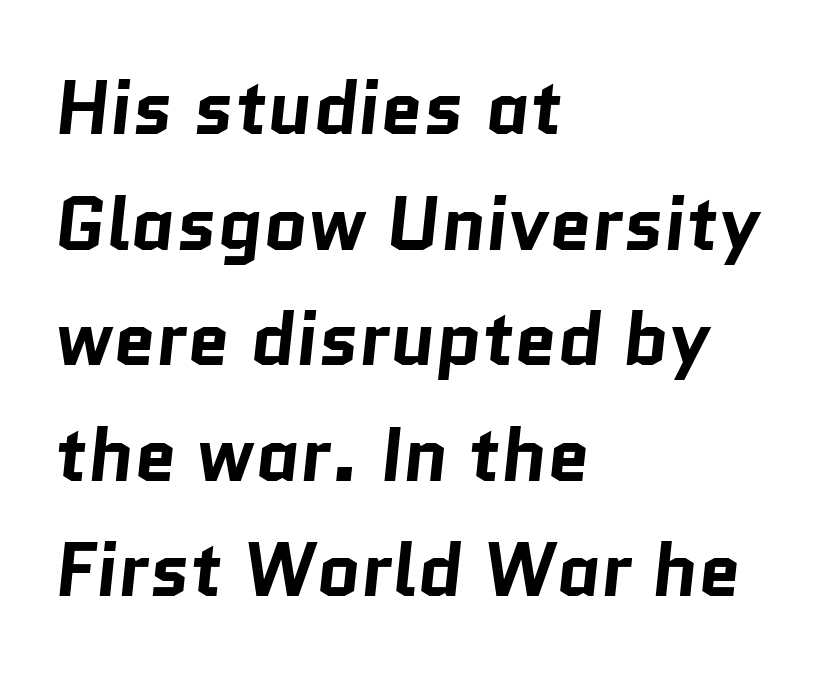
The image shows 76 px bold sans-serif type; set left-aligned, normal line spacing (1.52x), normal letter spacing, not underlined; low stroke contrast and a medium x-height.
